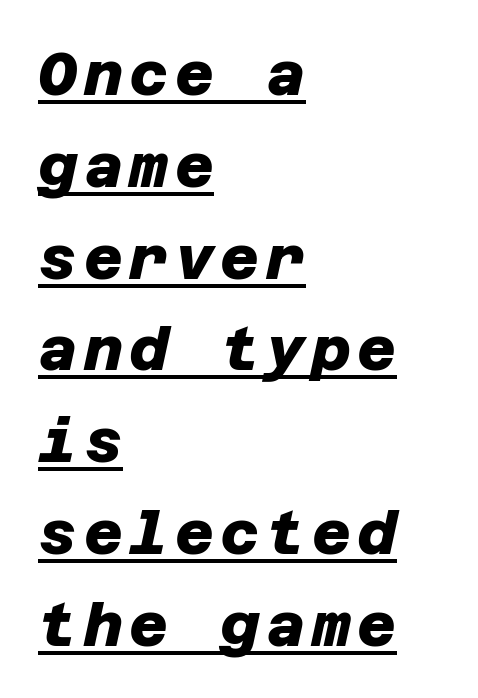
Type style note: lacks serifs. The paragraph shown leans on its left margin. One glance says typical: line gaps are just what's usual. Students, this is bold: see how much ink each stroke carries. The typesetter has applied underlining to the passage shown.
